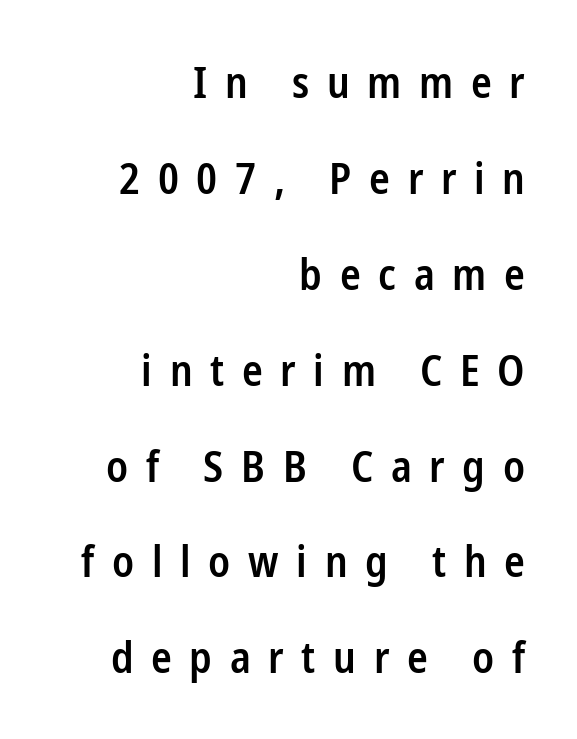
Q: Is the text bold? A: Semi-bold.
Q: Is the text italic (slanted)? A: No, it is upright.
Q: Is the typeface a serif or a sans-serif typeface? A: Sans-serif.
Q: Is the text underlined? A: No.
Q: How is the paragraph aligned? A: Right-aligned.
Q: Is the spacing between letters normal or unusually wide? A: Unusually wide.
Q: Is the spacing between lines tight, normal or loose? A: Loose.
Q: Width (condensed, normal, or wide)? A: Condensed.
Q: Stroke contrast? A: Low.
Q: x-height? A: Medium.
Q: Monospaced? A: No.
